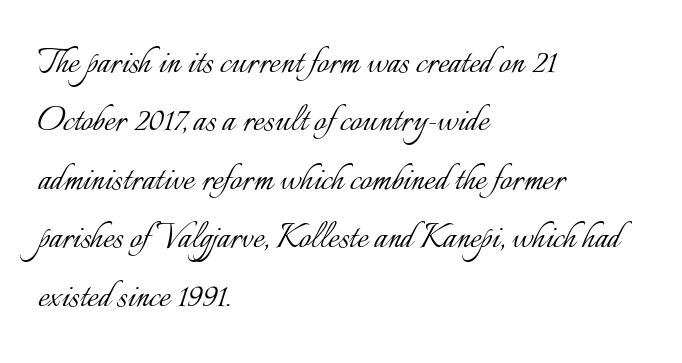
{"bold": "no", "weight": "light", "width": "normal", "stroke_contrast": "low", "x_height": "small", "monospaced": "no", "underline": "no", "align": "left", "line_spacing": "normal", "line_spacing_ratio": 1.39, "letter_spacing": "normal", "letter_spacing_em": 0.0, "glyph_px": 42}
